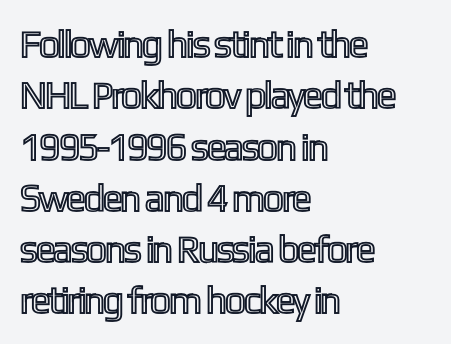
Horizontal bands of white between lines are of average thickness. The foot of each line stays bare and open. Posture: vertical. Words appear dense and cohesive because spacing is normal.
